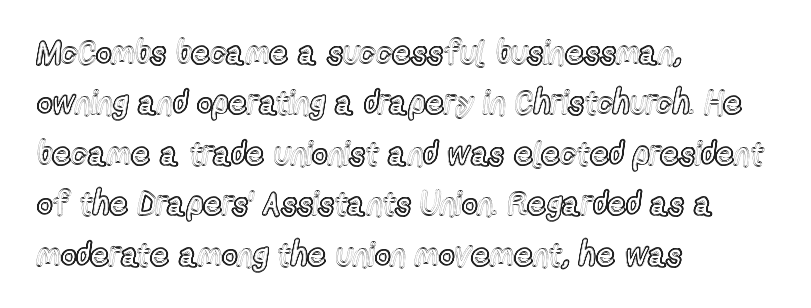
{"width": "condensed", "x_height": "medium", "monospaced": "no", "underline": "no", "align": "left", "line_spacing": "normal", "line_spacing_ratio": 1.53, "letter_spacing": "normal", "letter_spacing_em": 0.0, "glyph_px": 33}
